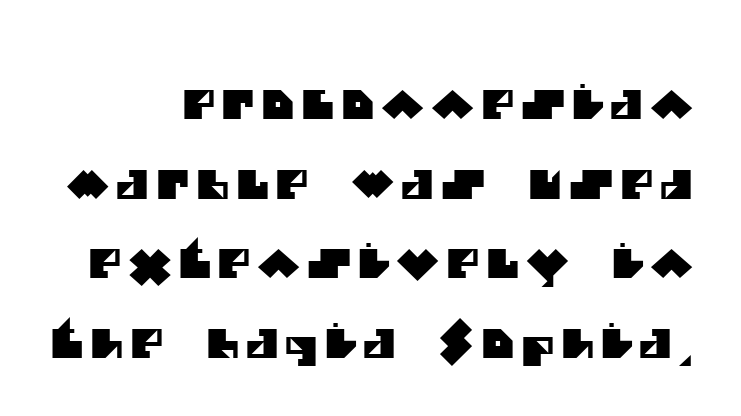
Is this a sans? Yes — the strokes have no serifs. Decoration check: the copy has no underline. The line-height multiplier appears high, well above default. The passage shown is typed in a proportional face where columns would drift.
